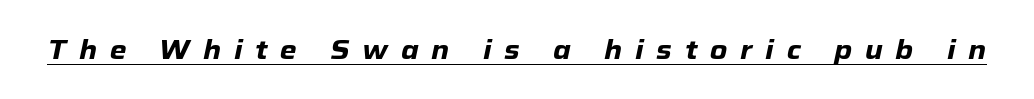
The image shows 27 px bold type, italic (leaning right); set unusually wide letter spacing (+0.47 em), underlined.
